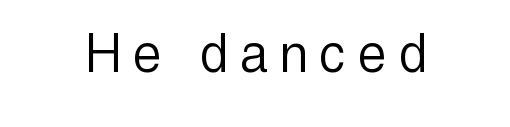
The image shows 62 px light, condensed sans-serif type, upright; set unusually wide letter spacing (+0.22 em), not underlined; a medium x-height.
